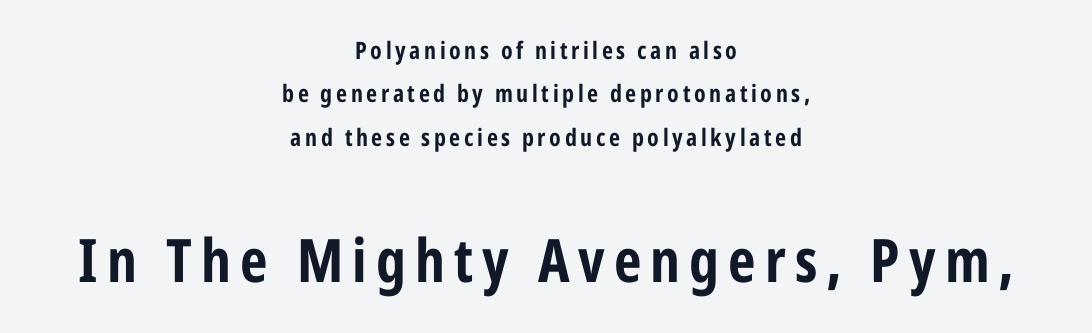
These two chunks differ in scale, with the bottom chunk taking the larger measure. The characters look thick and weighty, a clear bold. In terms of posture, this sample is upright. The whitespace from short lines is split evenly between both sides. The foot of each line stays bare and open. These lines are rendered in a variable-pitch font.
